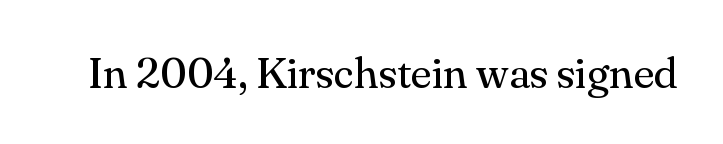
Q: Is the text bold? A: No.
Q: Is the text italic (slanted)? A: No, it is upright.
Q: Is the typeface a serif or a sans-serif typeface? A: Serif.
Q: Is the text underlined? A: No.
Q: Is the spacing between letters normal or unusually wide? A: Normal.
Q: Width (condensed, normal, or wide)? A: Normal.
Q: Stroke contrast? A: Medium.
Q: x-height? A: Small.
Q: Monospaced? A: No.
